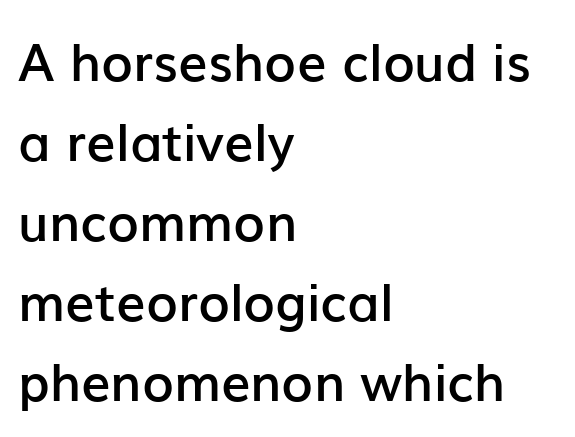
Q: Is the text bold? A: Semi-bold.
Q: Is the text italic (slanted)? A: No, it is upright.
Q: Is the typeface a serif or a sans-serif typeface? A: Sans-serif.
Q: Is the text underlined? A: No.
Q: How is the paragraph aligned? A: Left-aligned.
Q: Is the spacing between letters normal or unusually wide? A: Normal.
Q: Is the spacing between lines tight, normal or loose? A: Normal.
Q: Width (condensed, normal, or wide)? A: Normal.
Q: Stroke contrast? A: Low.
Q: x-height? A: Medium.
Q: Monospaced? A: No.
